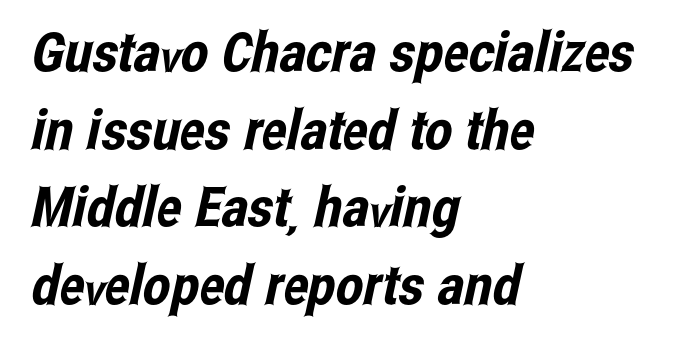
{"serif": "no", "width": "condensed", "stroke_contrast": "low", "x_height": "medium", "monospaced": "no", "underline": "no", "align": "left", "line_spacing": "normal", "line_spacing_ratio": 1.41, "letter_spacing": "normal", "letter_spacing_em": 0.0, "glyph_px": 55}
